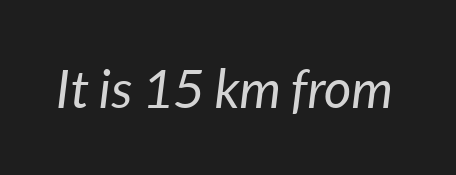
{"italic": "yes", "lean": "right", "slant_degrees": 7, "bold": "no", "weight": "regular", "width": "normal", "stroke_contrast": "low", "x_height": "medium", "monospaced": "no", "underline": "no", "letter_spacing": "normal", "letter_spacing_em": 0.0, "glyph_px": 53}
